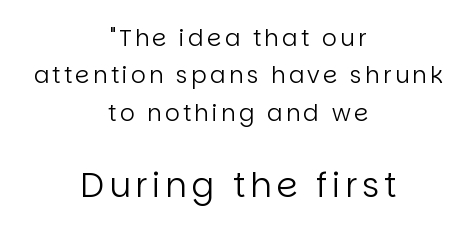
The image shows 34 px regular-weight sans-serif type, upright; set centered, normal line spacing (1.63x), not underlined; the second (bottom) block is 1.48x larger; low stroke contrast and a large x-height.
